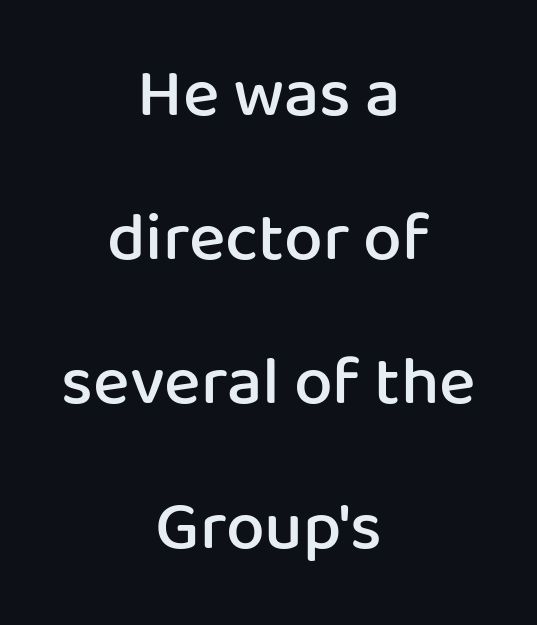
This sample uses plain, unmodified letter spacing. The letters stand straight up with perfectly vertical stems. The line-height multiplier appears high, well above default. Moderately thickened strokes mark this as semibold type.
